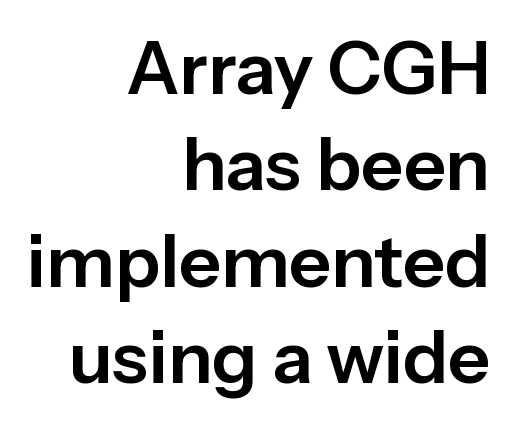
{"serif": "no", "italic": "no", "width": "normal", "stroke_contrast": "low", "x_height": "medium", "monospaced": "no", "underline": "no", "align": "right", "line_spacing": "normal", "line_spacing_ratio": 1.32, "letter_spacing": "normal", "letter_spacing_em": 0.0, "glyph_px": 73}
